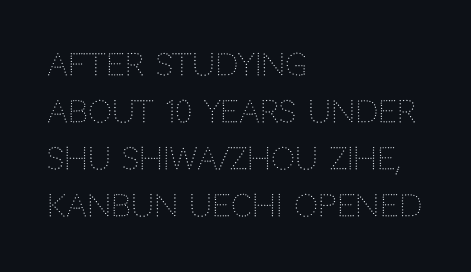
Q: Is the text bold? A: No.
Q: Is the text italic (slanted)? A: No, it is upright.
Q: Is the typeface a serif or a sans-serif typeface? A: Sans-serif.
Q: Is the text underlined? A: No.
Q: How is the paragraph aligned? A: Left-aligned.
Q: Is the spacing between letters normal or unusually wide? A: Normal.
Q: Is the spacing between lines tight, normal or loose? A: Normal.
Q: Width (condensed, normal, or wide)? A: Normal.
Q: Stroke contrast? A: Low.
Q: x-height? A: Large.
Q: Monospaced? A: No.
